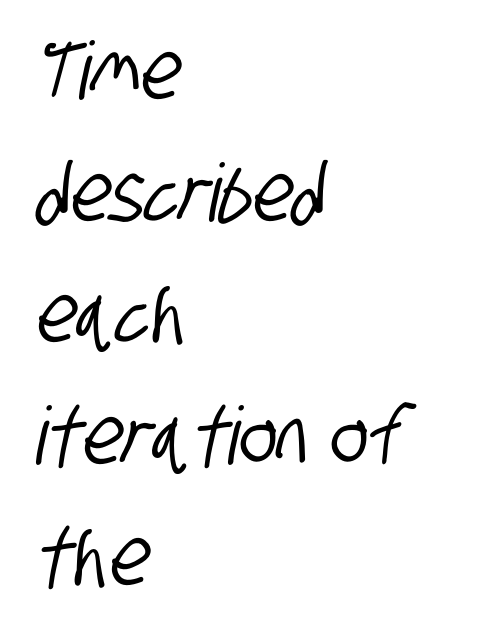
{"serif": "no", "width": "condensed", "stroke_contrast": "low", "x_height": "large", "monospaced": "no", "underline": "no", "align": "left", "line_spacing": "normal", "line_spacing_ratio": 1.52, "letter_spacing": "normal", "letter_spacing_em": 0.0, "glyph_px": 80}
